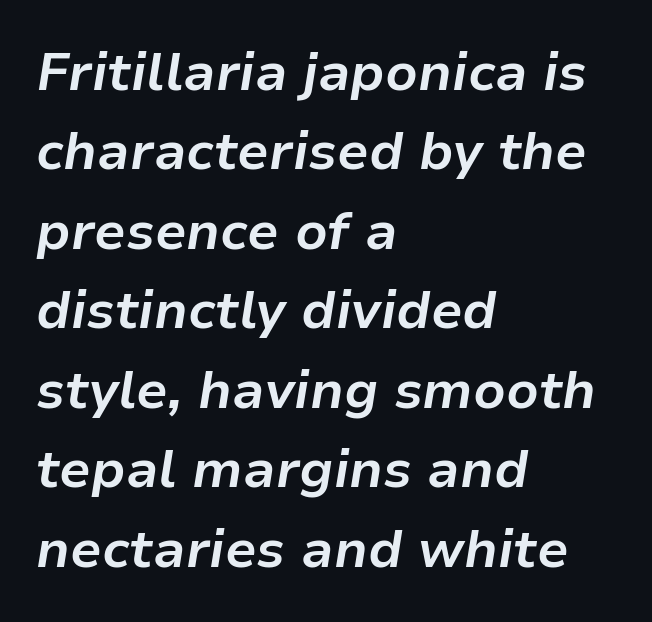
The image shows 53 px bold type, italic (leaning right); set left-aligned, normal line spacing (1.5x), normal letter spacing, not underlined; low stroke contrast and a medium x-height.
